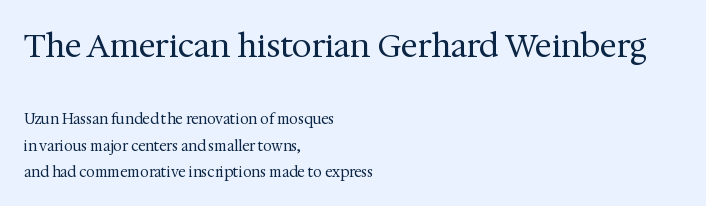
The image shows 32 px regular-weight serif type, upright; set left-aligned, line spacing 1.87x, normal letter spacing, not underlined; the first (top) block is 2.29x larger; medium stroke contrast and a medium x-height.
